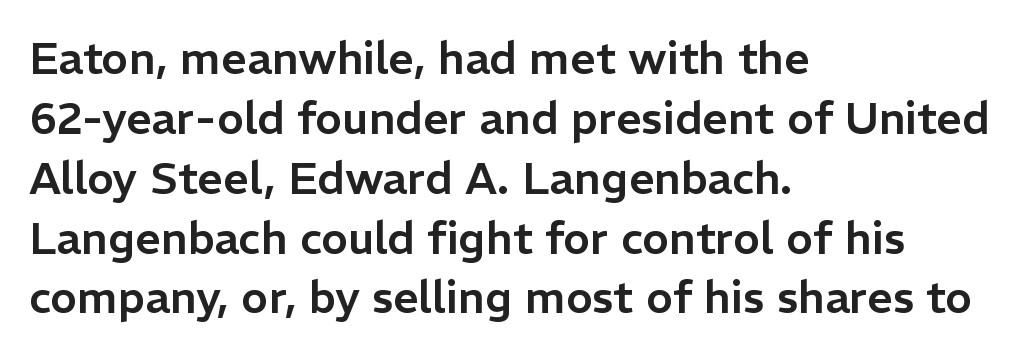
{"serif": "no", "italic": "no", "width": "normal", "stroke_contrast": "low", "x_height": "medium", "monospaced": "no", "underline": "no", "align": "left", "line_spacing": "normal", "line_spacing_ratio": 1.33, "letter_spacing": "normal", "letter_spacing_em": 0.0, "glyph_px": 45}
